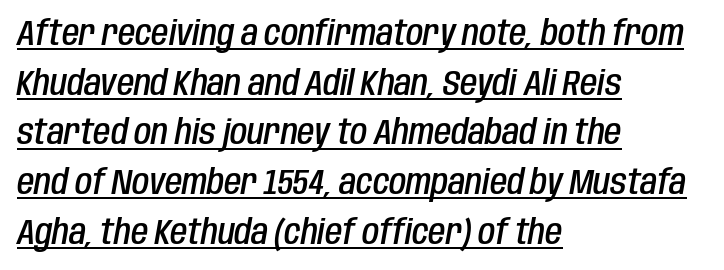
The image shows 35 px semibold, condensed type, italic (leaning right); set left-aligned, normal line spacing (1.42x), normal letter spacing, underlined; low stroke contrast and a large x-height.
